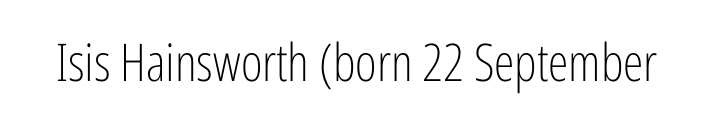
The strokes are not fattened; the text isn't bold. Letterform terminals end flat and unadorned throughout the passage. Just letters on the line, the space beneath them empty. The type sits square on the baseline with zero lean. Standard letterfit; no display-style spreading of the glyphs.
